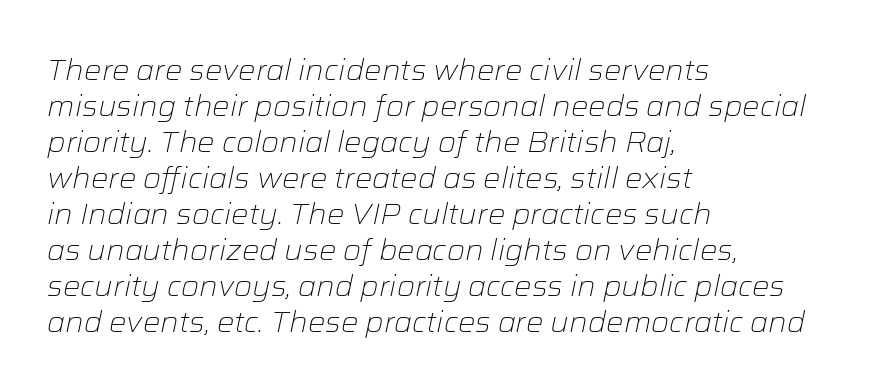
The passage shown leans; its letterforms are oblique. No chunkiness to these letters — they're not bold. Underlining? Definitely not there. Caption: standard tracking, unaltered. A student would call this left alignment; a typographer would say flush left, rag right. A typesetter would call this proportional, since set widths differ per character.
